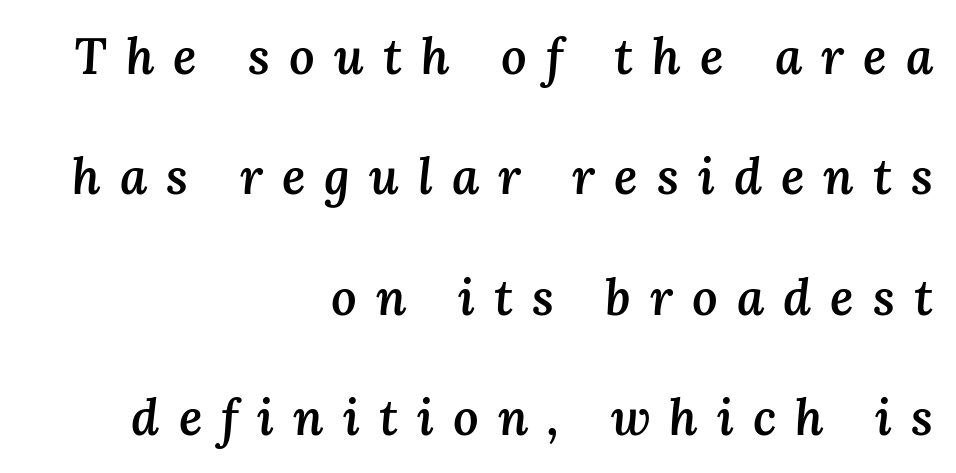
{"italic": "yes", "lean": "right", "slant_degrees": 3, "bold": "semi", "weight": "semibold", "width": "normal", "stroke_contrast": "medium", "x_height": "medium", "monospaced": "no", "underline": "no", "align": "right", "line_spacing": "loose", "line_spacing_ratio": 2.41, "letter_spacing": "wide", "letter_spacing_em": 0.38, "glyph_px": 50}
